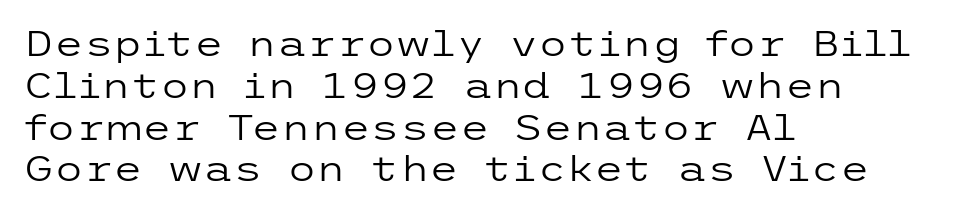
{"serif": "no", "italic": "no", "bold": "no", "weight": "regular", "width": "wide", "stroke_contrast": "low", "x_height": "medium", "underline": "no", "align": "left", "line_spacing_ratio": 1.23, "letter_spacing": "normal", "letter_spacing_em": 0.0, "glyph_px": 34}
